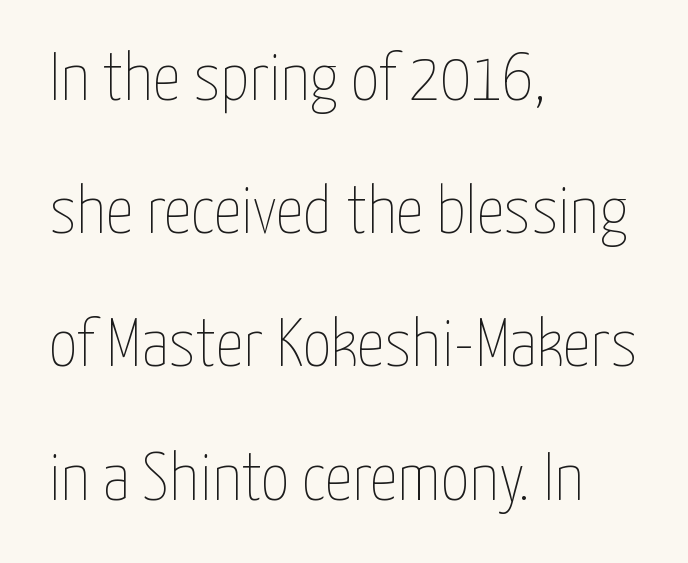
Q: Is the text bold? A: No.
Q: Is the text italic (slanted)? A: No, it is upright.
Q: Is the text underlined? A: No.
Q: How is the paragraph aligned? A: Left-aligned.
Q: Is the spacing between letters normal or unusually wide? A: Normal.
Q: Is the spacing between lines tight, normal or loose? A: Loose.
Q: Width (condensed, normal, or wide)? A: Condensed.
Q: Stroke contrast? A: Low.
Q: x-height? A: Medium.
Q: Monospaced? A: No.
